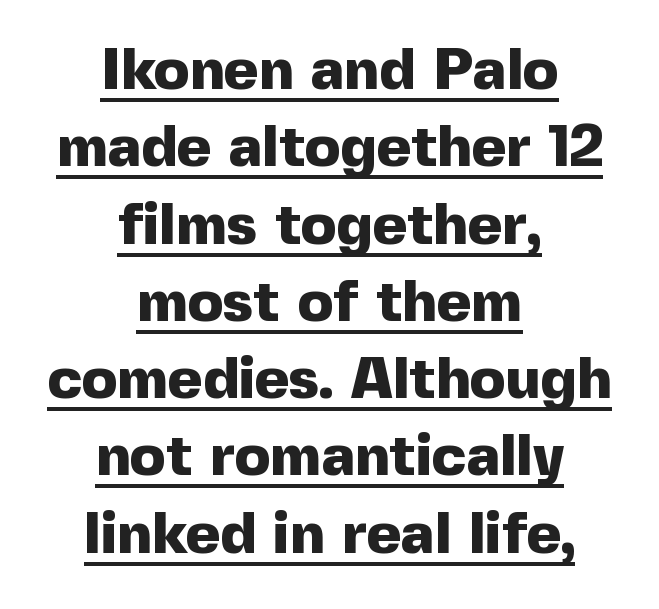
{"serif": "no", "italic": "no", "bold": "yes", "weight": "heavy", "width": "normal", "x_height": "medium", "monospaced": "no", "underline": "yes", "align": "center", "line_spacing": "normal", "line_spacing_ratio": 1.31, "letter_spacing": "normal", "letter_spacing_em": 0.0, "glyph_px": 59}
